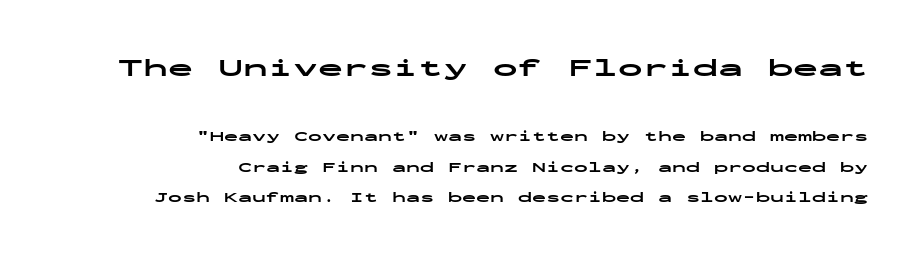
Q: Is the text bold? A: Yes.
Q: Is the text italic (slanted)? A: No, it is upright.
Q: Is the text underlined? A: No.
Q: How is the paragraph aligned? A: Right-aligned.
Q: Is the spacing between letters normal or unusually wide? A: Normal.
Q: Is the spacing between lines tight, normal or loose? A: Loose.
Q: Which block of text is set in a larger size, the first (top) or the second (bottom)? A: The first (top) one.
